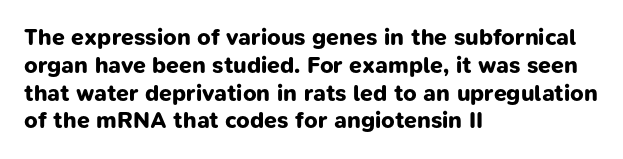
{"bold": "yes", "underline": "no", "align": "left", "line_spacing_ratio": 1.21, "letter_spacing": "normal", "letter_spacing_em": 0.0, "glyph_px": 23}
